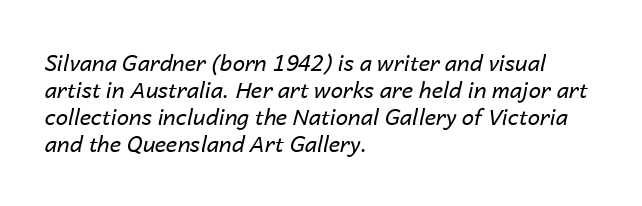
The image shows 22 px text type, italic (leaning right); set left-aligned, line spacing 1.23x, normal letter spacing, not underlined.
